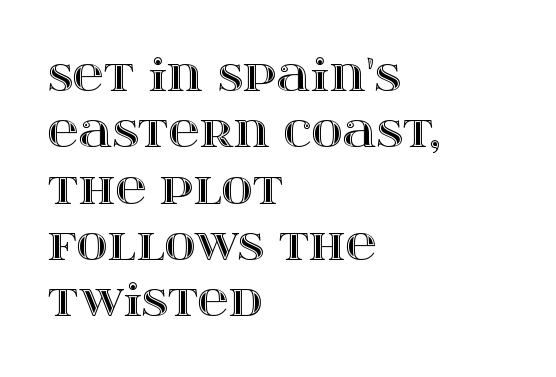
{"italic": "no", "width": "wide", "x_height": "large", "monospaced": "no", "underline": "no", "align": "left", "line_spacing": "normal", "line_spacing_ratio": 1.31, "letter_spacing": "normal", "letter_spacing_em": 0.0, "glyph_px": 43}
